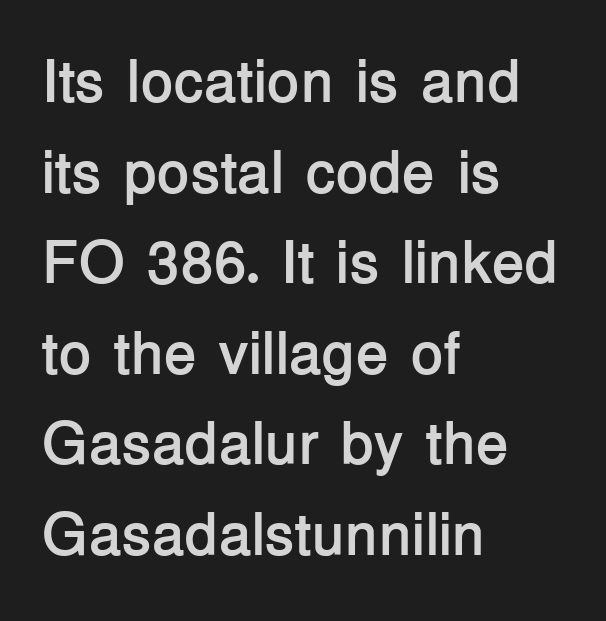
Q: Is the text bold? A: Yes.
Q: Is the text italic (slanted)? A: No, it is upright.
Q: Is the typeface a serif or a sans-serif typeface? A: Sans-serif.
Q: Is the text underlined? A: No.
Q: How is the paragraph aligned? A: Left-aligned.
Q: Is the spacing between letters normal or unusually wide? A: Normal.
Q: Is the spacing between lines tight, normal or loose? A: Normal.
Q: Width (condensed, normal, or wide)? A: Normal.
Q: Stroke contrast? A: Low.
Q: x-height? A: Medium.
Q: Monospaced? A: No.
